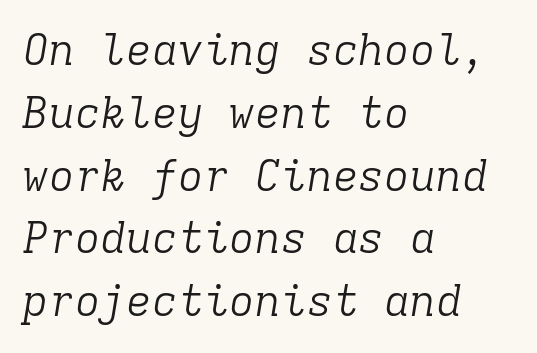
This is serif lettering, the kind often seen in printed books. A bare baseline throughout the passage. What's the leading like? Ordinary, nothing unusual. Caption: standard tracking, unaltered. Emphasis-style slanted type is in use. In CSS terms this would be text-align: left.
